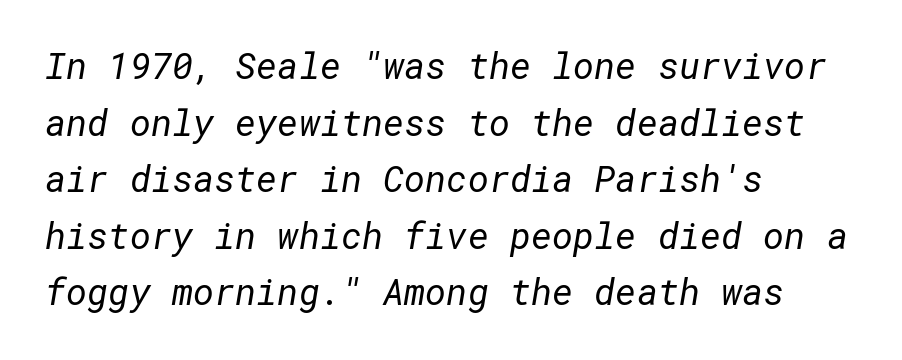
Q: Is the text bold? A: No.
Q: Is the typeface a serif or a sans-serif typeface? A: Sans-serif.
Q: Is the text underlined? A: No.
Q: How is the paragraph aligned? A: Left-aligned.
Q: Is the spacing between letters normal or unusually wide? A: Normal.
Q: Is the spacing between lines tight, normal or loose? A: Normal.
Q: Width (condensed, normal, or wide)? A: Normal.
Q: Stroke contrast? A: Low.
Q: x-height? A: Medium.
